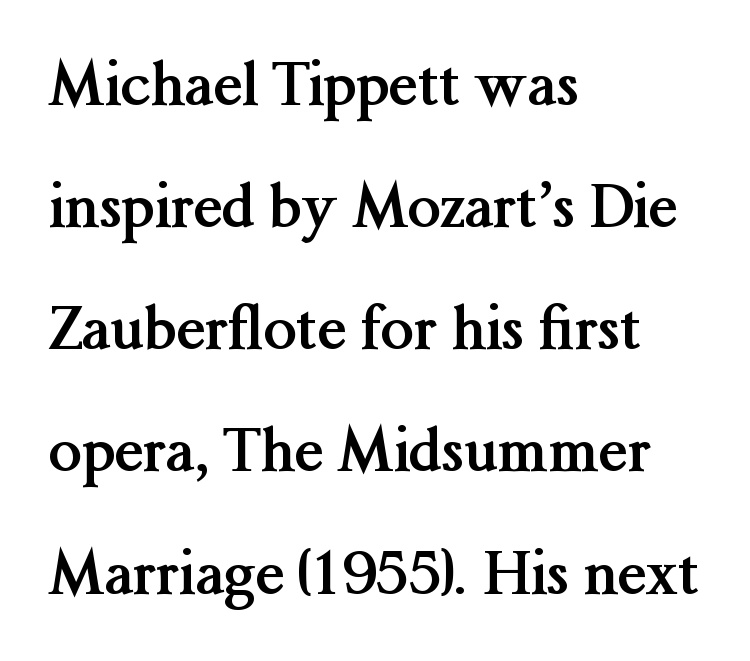
The face used here is rendered with its standard letterfit. The zone under the glyphs is completely vacant. The letters advance in unequal steps, a hallmark of proportional type. Caption: bold face, heavy strokes. This rendering employs a face with finishing strokes, i.e., a serif.
